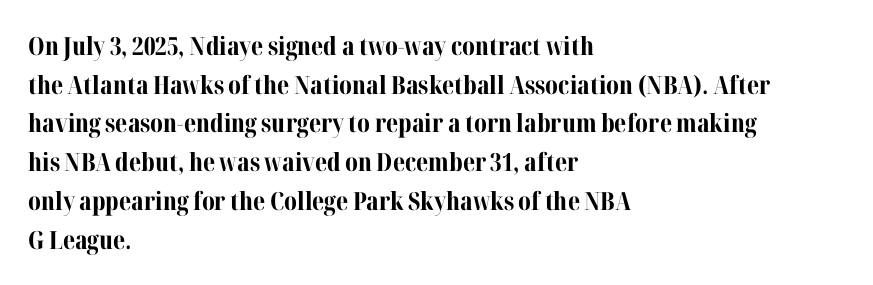
{"italic": "no", "bold": "yes", "underline": "no", "align": "left", "line_spacing": "normal", "line_spacing_ratio": 1.55, "letter_spacing": "normal", "letter_spacing_em": 0.0, "glyph_px": 25}
